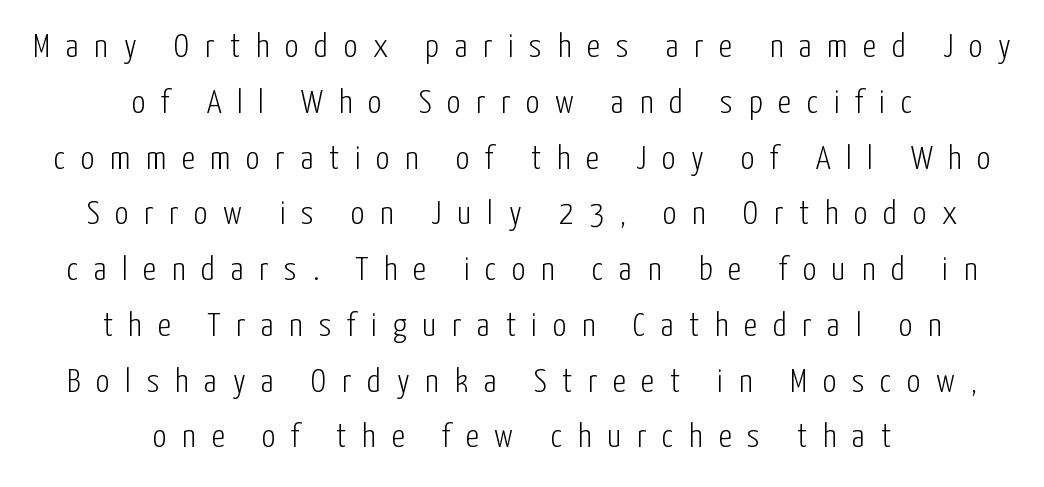
Q: Is the text bold? A: No.
Q: Is the text italic (slanted)? A: No, it is upright.
Q: Is the typeface a serif or a sans-serif typeface? A: Sans-serif.
Q: Is the text underlined? A: No.
Q: How is the paragraph aligned? A: Centered.
Q: Is the spacing between letters normal or unusually wide? A: Unusually wide.
Q: Is the spacing between lines tight, normal or loose? A: Normal.
Q: Width (condensed, normal, or wide)? A: Condensed.
Q: Stroke contrast? A: Low.
Q: x-height? A: Medium.
Q: Monospaced? A: No.
